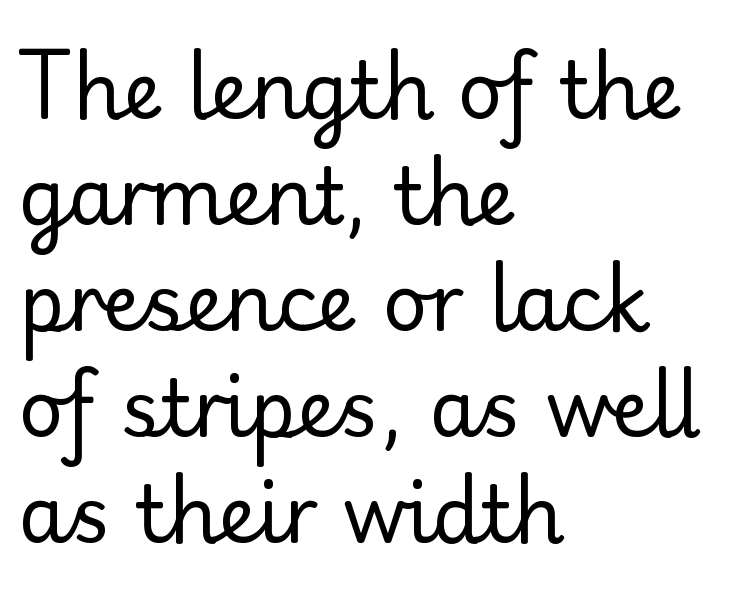
Q: Is the text bold? A: No.
Q: Is the text italic (slanted)? A: No, it is upright.
Q: Is the typeface a serif or a sans-serif typeface? A: Serif.
Q: Is the text underlined? A: No.
Q: How is the paragraph aligned? A: Left-aligned.
Q: Is the spacing between letters normal or unusually wide? A: Normal.
Q: Is the spacing between lines tight, normal or loose? A: Normal.
Q: Width (condensed, normal, or wide)? A: Normal.
Q: Stroke contrast? A: Low.
Q: x-height? A: Small.
Q: Monospaced? A: No.
